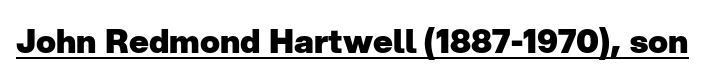
The image shows 33 px heavy sans-serif type, upright; set normal letter spacing, underlined; low stroke contrast and a medium x-height.
